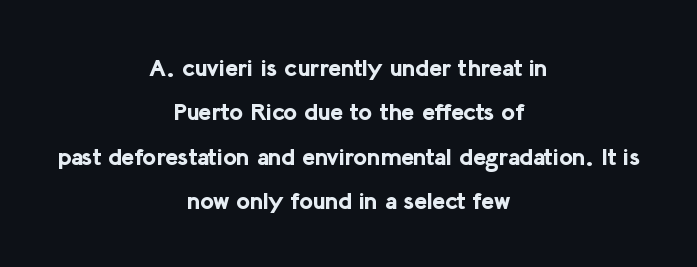
These lines were composed using upright roman letters. In terms of weight, the rendering is a true, heavy bold. Characters follow at the spacing the type designer built in. A student would call this center alignment; a typographer would say set centered.
